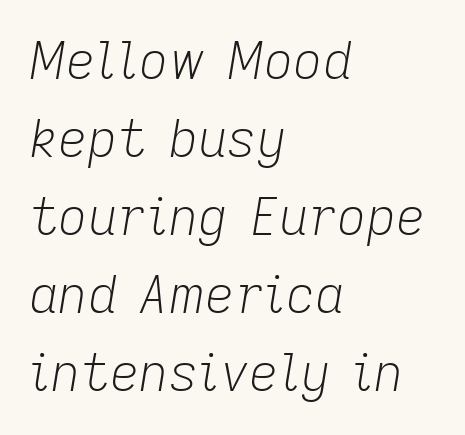
The image shows 51 px light type, italic (leaning right); set left-aligned, normal line spacing (1.53x), normal letter spacing, not underlined; low stroke contrast and a medium x-height.
